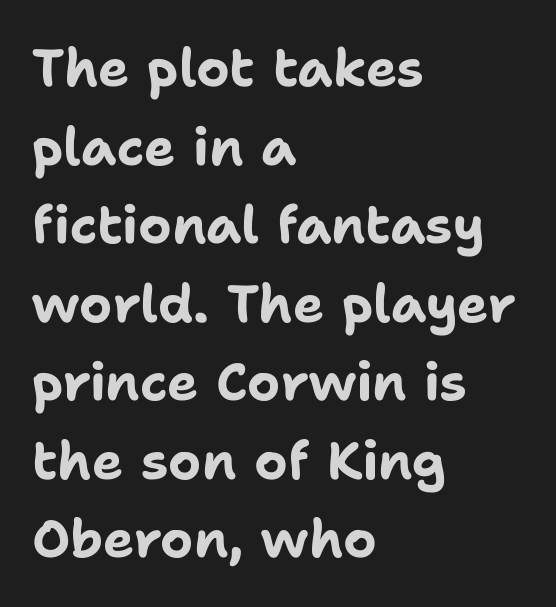
Q: Is the text bold? A: Yes.
Q: Is the text italic (slanted)? A: No, it is upright.
Q: Is the typeface a serif or a sans-serif typeface? A: Sans-serif.
Q: Is the text underlined? A: No.
Q: How is the paragraph aligned? A: Left-aligned.
Q: Is the spacing between letters normal or unusually wide? A: Normal.
Q: Is the spacing between lines tight, normal or loose? A: Normal.
Q: Width (condensed, normal, or wide)? A: Normal.
Q: Stroke contrast? A: Low.
Q: x-height? A: Medium.
Q: Monospaced? A: No.
